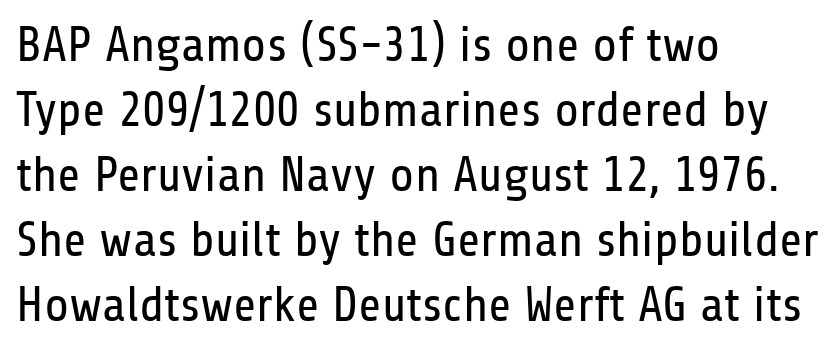
Q: Is the text bold? A: No.
Q: Is the text italic (slanted)? A: No, it is upright.
Q: Is the typeface a serif or a sans-serif typeface? A: Sans-serif.
Q: Is the text underlined? A: No.
Q: How is the paragraph aligned? A: Left-aligned.
Q: Is the spacing between letters normal or unusually wide? A: Normal.
Q: Is the spacing between lines tight, normal or loose? A: Normal.
Q: Width (condensed, normal, or wide)? A: Condensed.
Q: Stroke contrast? A: Low.
Q: x-height? A: Medium.
Q: Monospaced? A: No.
